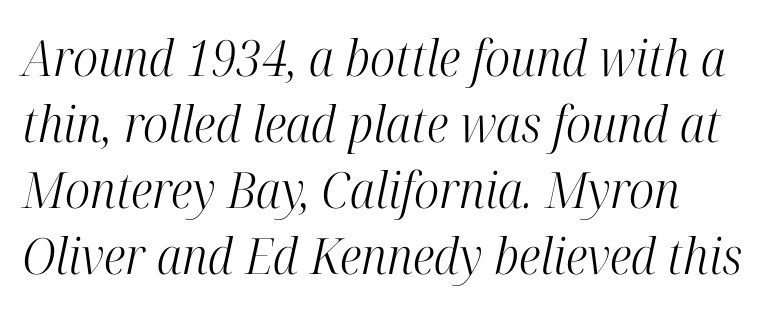
Q: Is the text bold? A: No.
Q: Is the text italic (slanted)? A: Yes, it leans right by about 12 degrees.
Q: Is the typeface a serif or a sans-serif typeface? A: Serif.
Q: Is the text underlined? A: No.
Q: How is the paragraph aligned? A: Left-aligned.
Q: Is the spacing between letters normal or unusually wide? A: Normal.
Q: Is the spacing between lines tight, normal or loose? A: Normal.
Q: Width (condensed, normal, or wide)? A: Condensed.
Q: Stroke contrast? A: High.
Q: x-height? A: Medium.
Q: Monospaced? A: No.
